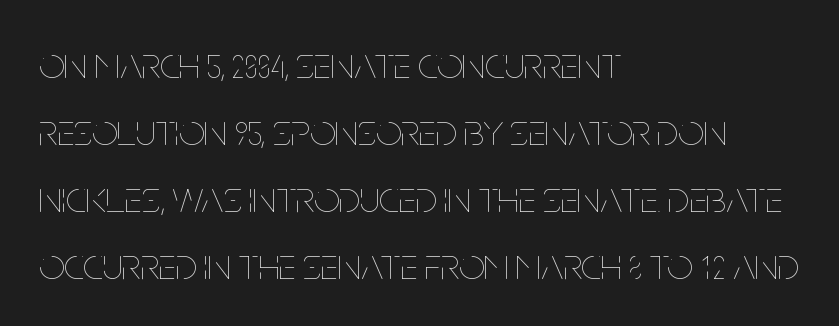
The image shows 45 px thin, condensed type, upright; set left-aligned, normal line spacing (1.49x), normal letter spacing, not underlined; low stroke contrast and a large x-height.
